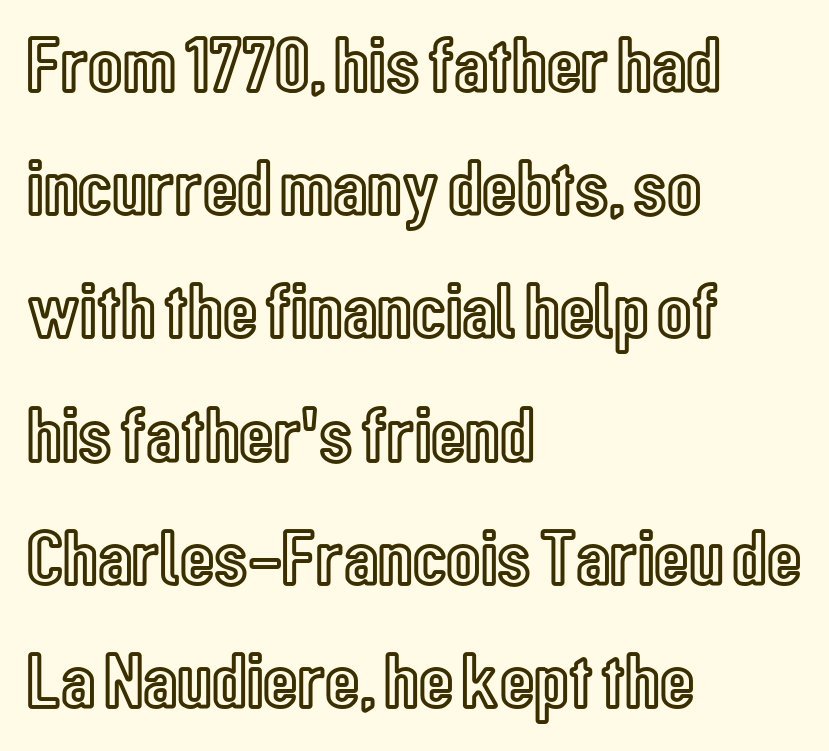
The text block is weighted toward the left margin, trailing off unevenly rightward. The type is set solid horizontally, with unmodified tracking. Honestly, there is no underline to notice here at all. A normal amount of white space separates one row of letters from the next.
